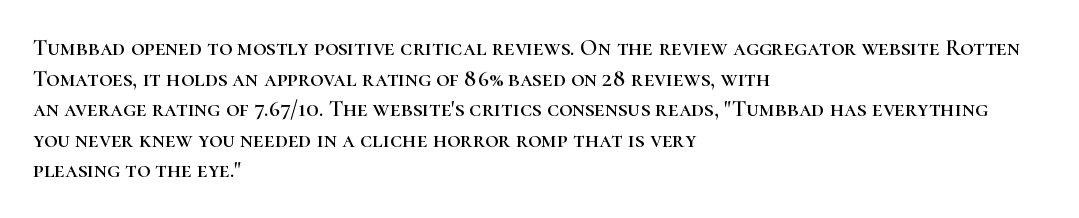
Q: Is the text italic (slanted)? A: No, it is upright.
Q: Is the text underlined? A: No.
Q: How is the paragraph aligned? A: Left-aligned.
Q: Is the spacing between letters normal or unusually wide? A: Normal.
Q: Is the spacing between lines tight, normal or loose? A: Normal.
